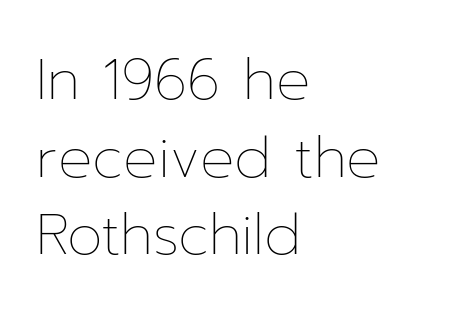
{"italic": "no", "bold": "no", "weight": "thin", "width": "normal", "stroke_contrast": "low", "x_height": "medium", "monospaced": "no", "underline": "no", "align": "left", "line_spacing": "normal", "line_spacing_ratio": 1.36, "letter_spacing": "normal", "letter_spacing_em": 0.0, "glyph_px": 57}
